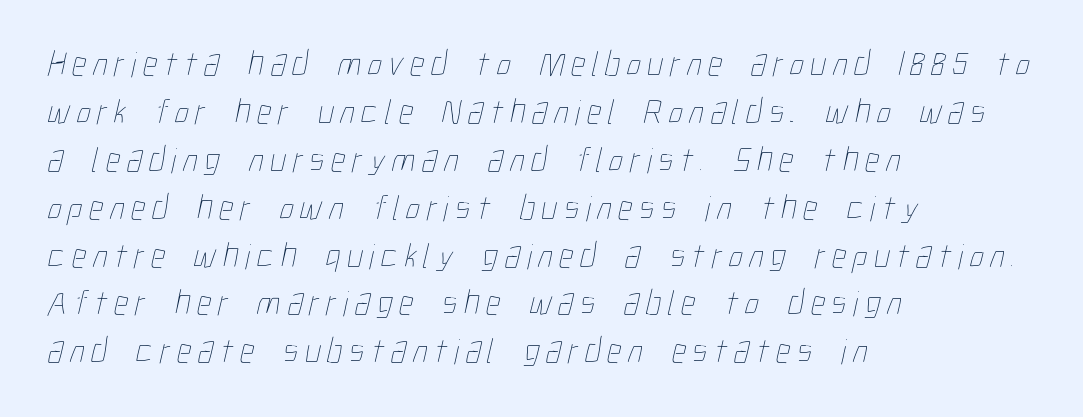
Character widths vary here, with narrow letters taking less room than wide ones. How would I describe the line gaps? Plain and ordinary. Layout note: lines flush left. Unmarked baselines from the first word to the last. Vertical stems look standard width or narrower in stroke.
